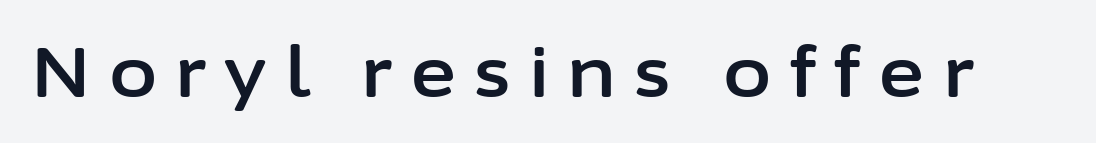
The image shows 70 px sans-serif type, upright; set unusually wide letter spacing (+0.26 em), not underlined; low stroke contrast and a medium x-height.
